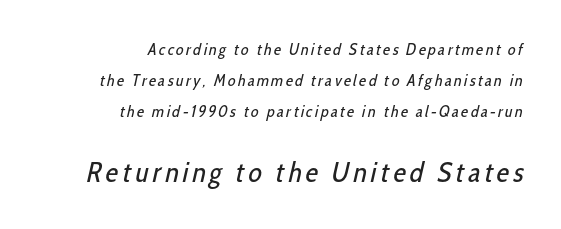
{"serif": "no", "bold": "no", "weight": "regular", "width": "condensed", "stroke_contrast": "low", "x_height": "medium", "monospaced": "no", "underline": "no", "align": "right", "line_spacing": "loose", "line_spacing_ratio": 1.93, "larger_block": "second", "size_ratio": 1.75, "glyph_px": 28}
